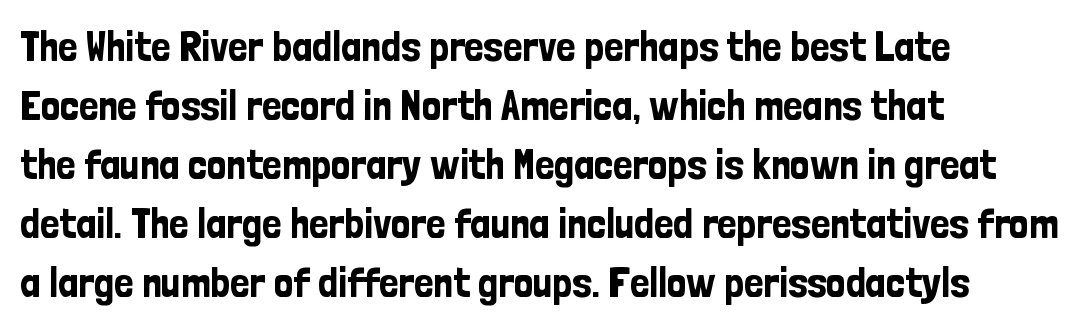
Quick note: not italic, upright. I'd call this a sans setting — the letters go barefoot. The letterforms sit shoulder to shoulder at normal distance. Successive baselines arrive at the customary interval. Each line starts at the same left margin while the right side varies. The passage shown is typed in a proportional face where columns would drift.
